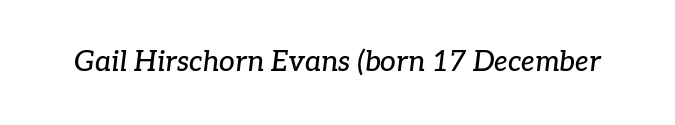
How are the letters spaced? Ordinarily, with no added tracking. No word sits above an underline. The whole block is typeset with a tilt. The type family on display is of the serif kind. Proportional: the letters do not fall into vertical columns.
